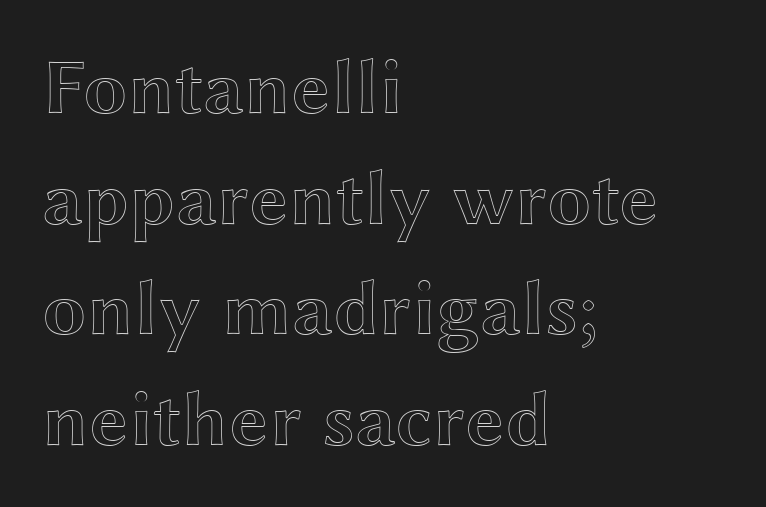
{"italic": "no", "width": "wide", "x_height": "medium", "monospaced": "no", "underline": "no", "align": "left", "line_spacing": "normal", "line_spacing_ratio": 1.4, "letter_spacing": "normal", "letter_spacing_em": 0.0, "glyph_px": 79}
